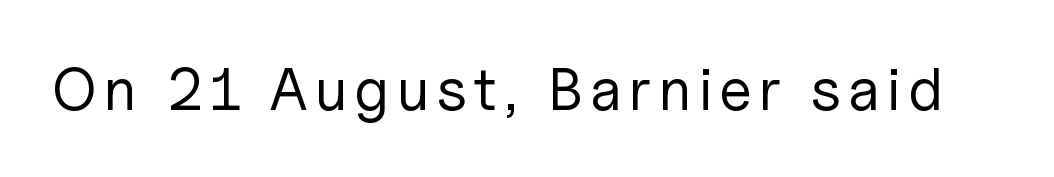
Q: Is the text bold? A: No.
Q: Is the text italic (slanted)? A: No, it is upright.
Q: Is the typeface a serif or a sans-serif typeface? A: Sans-serif.
Q: Is the text underlined? A: No.
Q: Width (condensed, normal, or wide)? A: Normal.
Q: Stroke contrast? A: Low.
Q: x-height? A: Medium.
Q: Monospaced? A: No.
